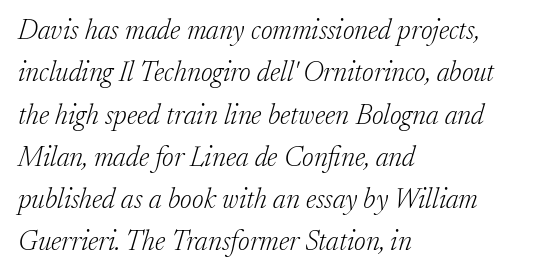
Q: Is the text bold? A: No.
Q: Is the text italic (slanted)? A: Yes, it leans right by about 17 degrees.
Q: Is the typeface a serif or a sans-serif typeface? A: Serif.
Q: Is the text underlined? A: No.
Q: How is the paragraph aligned? A: Left-aligned.
Q: Is the spacing between letters normal or unusually wide? A: Normal.
Q: Is the spacing between lines tight, normal or loose? A: Normal.
Q: Width (condensed, normal, or wide)? A: Normal.
Q: Stroke contrast? A: Low.
Q: x-height? A: Medium.
Q: Monospaced? A: No.
